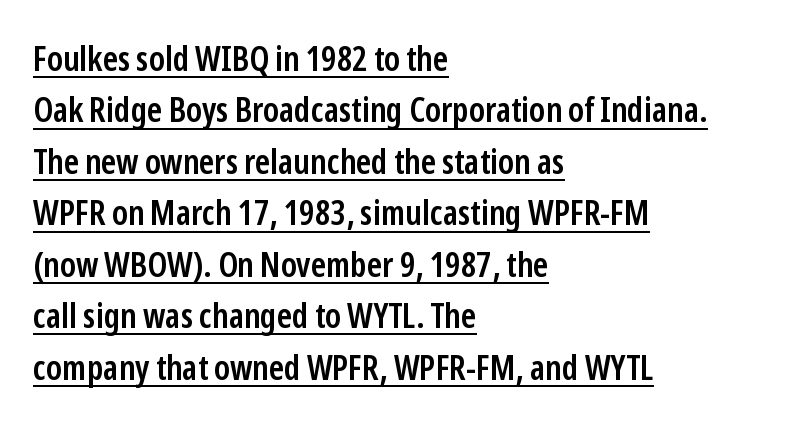
{"serif": "no", "italic": "no", "bold": "semi", "weight": "semibold", "width": "condensed", "stroke_contrast": "low", "x_height": "medium", "monospaced": "no", "underline": "yes", "align": "left", "line_spacing": "normal", "line_spacing_ratio": 1.47, "letter_spacing": "normal", "letter_spacing_em": 0.0, "glyph_px": 35}
